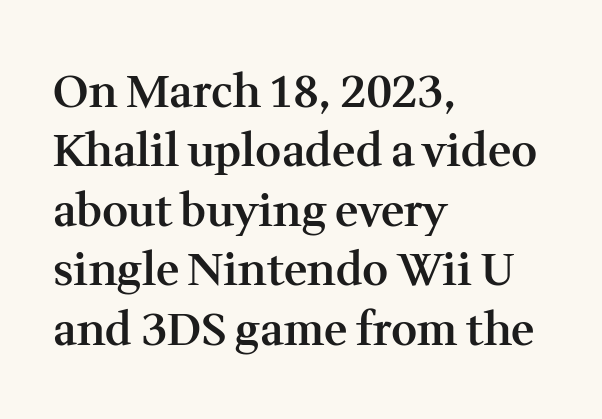
Note: serifs present on the glyphs. Students, this is semibold: more ink than regular, less than bold. No extra tracking has been applied to these lines. A bare baseline throughout the passage.
